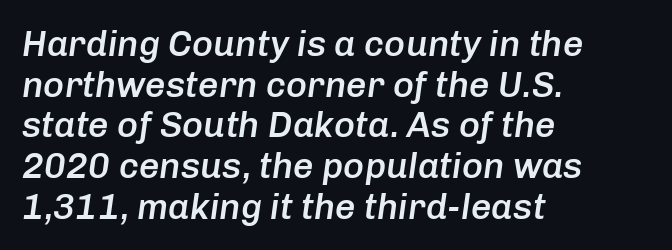
{"italic": "yes", "lean": "right", "slant_degrees": 8, "bold": "semi", "weight": "semibold", "width": "normal", "stroke_contrast": "low", "x_height": "medium", "monospaced": "no", "underline": "no", "align": "left", "line_spacing": "tight", "line_spacing_ratio": 1.13, "letter_spacing": "normal", "letter_spacing_em": 0.0, "glyph_px": 36}
